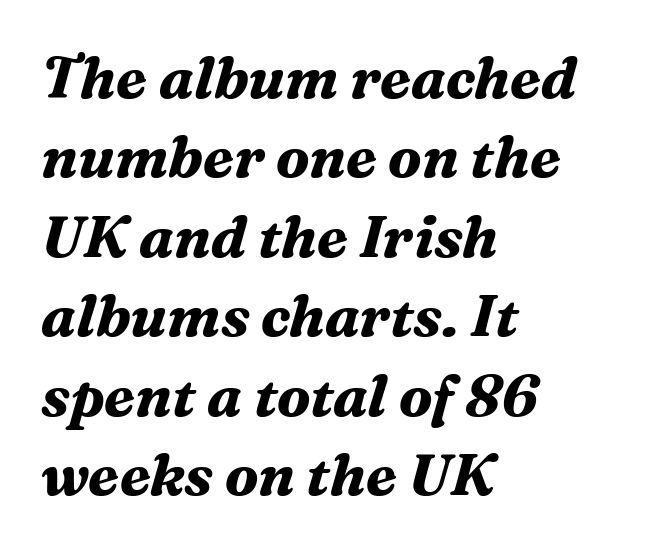
{"serif": "yes", "italic": "yes", "lean": "right", "slant_degrees": 16, "bold": "yes", "weight": "bold", "width": "normal", "stroke_contrast": "medium", "x_height": "medium", "monospaced": "no", "underline": "no", "align": "left", "line_spacing": "normal", "line_spacing_ratio": 1.37, "letter_spacing": "normal", "letter_spacing_em": 0.0, "glyph_px": 58}
